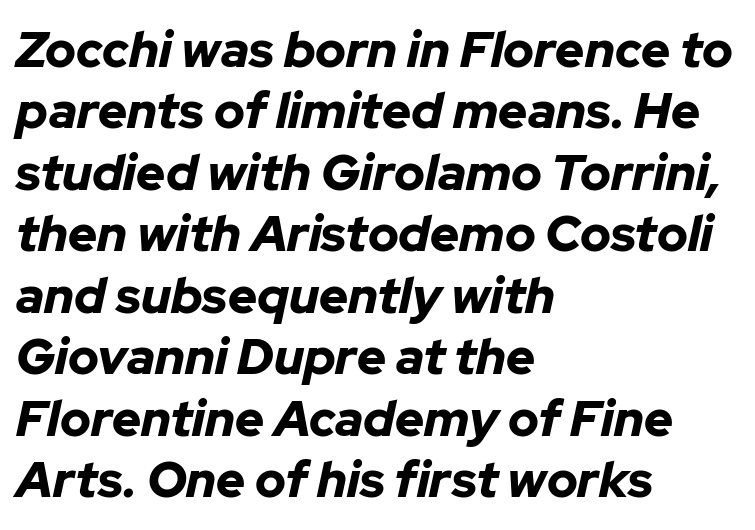
Q: Is the text bold? A: Yes.
Q: Is the text italic (slanted)? A: Yes, it leans right by about 12 degrees.
Q: Is the text underlined? A: No.
Q: How is the paragraph aligned? A: Left-aligned.
Q: Is the spacing between letters normal or unusually wide? A: Normal.
Q: Width (condensed, normal, or wide)? A: Normal.
Q: Stroke contrast? A: Low.
Q: x-height? A: Medium.
Q: Monospaced? A: No.
